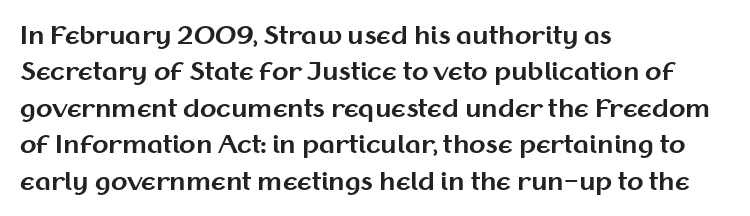
The image shows 24 px bold type, upright; set left-aligned, normal line spacing (1.52x), normal letter spacing, not underlined.
